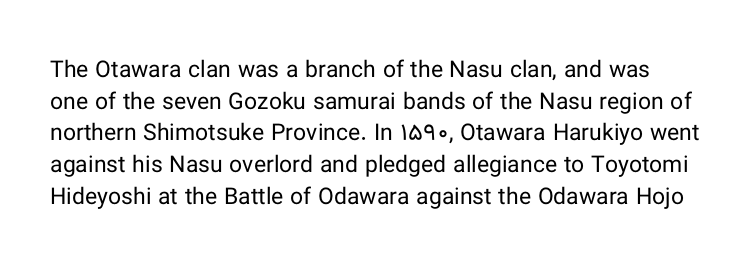
{"italic": "no", "bold": "no", "underline": "no", "line_spacing": "normal", "line_spacing_ratio": 1.38, "letter_spacing": "normal", "letter_spacing_em": 0.0, "glyph_px": 23}
